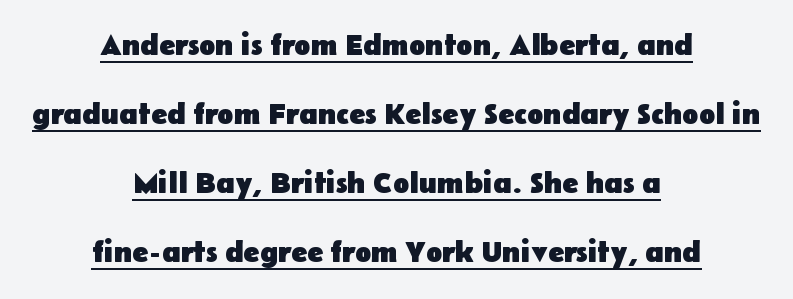
The image shows 30 px heavy sans-serif type, upright; set centered, loose line spacing (2.3x), normal letter spacing, underlined; low stroke contrast and a medium x-height.
